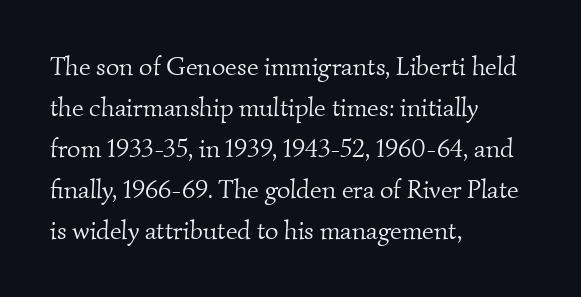
Layout note: lines flush left. Stroke mass is kept to a normal reading level or below. Each word holds together tightly as a unit, with standard inter-letter gaps. The passage shown stacks its lines at a standard gap.
